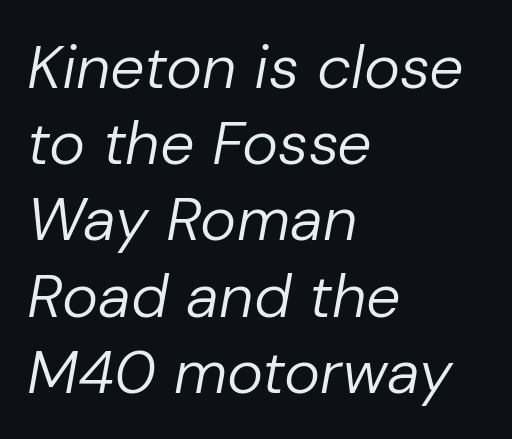
Q: Is the text bold? A: No.
Q: Is the text italic (slanted)? A: Yes, it leans right by about 10 degrees.
Q: Is the text underlined? A: No.
Q: How is the paragraph aligned? A: Left-aligned.
Q: Is the spacing between letters normal or unusually wide? A: Normal.
Q: Is the spacing between lines tight, normal or loose? A: Normal.
Q: Width (condensed, normal, or wide)? A: Normal.
Q: Stroke contrast? A: Low.
Q: x-height? A: Medium.
Q: Monospaced? A: No.
